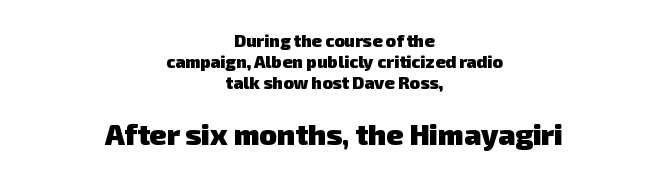
{"serif": "no", "bold": "yes", "weight": "heavy", "width": "normal", "stroke_contrast": "low", "x_height": "medium", "monospaced": "no", "underline": "no", "align": "center", "line_spacing_ratio": 1.23, "letter_spacing": "normal", "letter_spacing_em": 0.0, "larger_block": "second", "size_ratio": 1.71, "glyph_px": 29}
